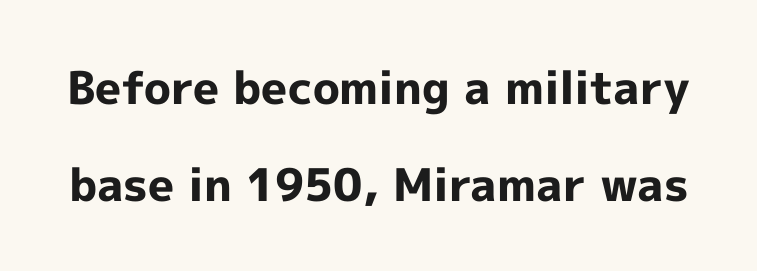
{"serif": "no", "italic": "no", "bold": "yes", "weight": "bold", "width": "normal", "x_height": "medium", "monospaced": "no", "underline": "no", "line_spacing": "loose", "line_spacing_ratio": 2.15, "letter_spacing": "normal", "letter_spacing_em": 0.0, "glyph_px": 45}
